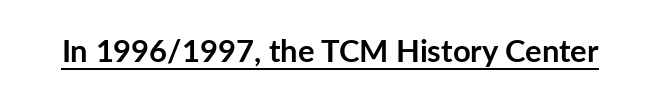
The image shows 31 px semibold sans-serif type, upright; set normal letter spacing, underlined; low stroke contrast and a medium x-height.
